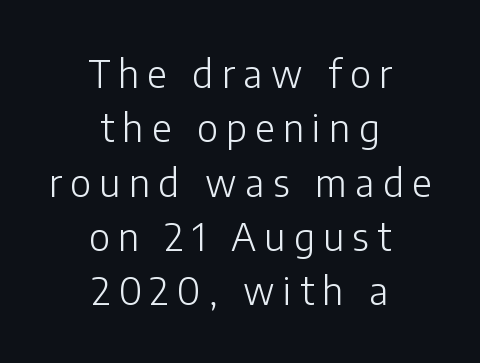
The image shows 38 px light sans-serif type, upright; set centered, normal line spacing (1.43x), unusually wide letter spacing (+0.22 em), not underlined; low stroke contrast and a medium x-height.
